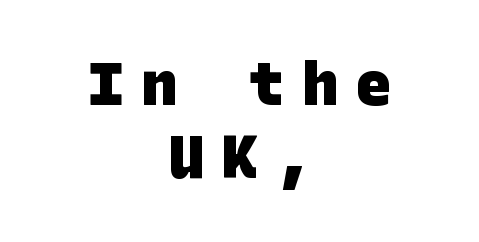
Q: Is the text bold? A: Yes.
Q: Is the typeface a serif or a sans-serif typeface? A: Sans-serif.
Q: Is the text underlined? A: No.
Q: How is the paragraph aligned? A: Centered.
Q: Is the spacing between letters normal or unusually wide? A: Unusually wide.
Q: Width (condensed, normal, or wide)? A: Normal.
Q: Stroke contrast? A: Low.
Q: x-height? A: Large.
